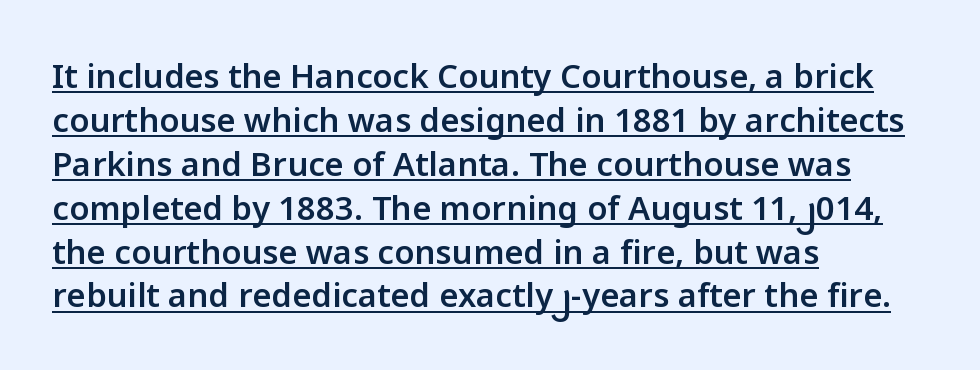
{"serif": "no", "italic": "no", "bold": "semi", "weight": "semibold", "width": "normal", "stroke_contrast": "low", "x_height": "medium", "monospaced": "no", "underline": "yes", "align": "left", "line_spacing": "normal", "line_spacing_ratio": 1.33, "letter_spacing": "normal", "letter_spacing_em": 0.0, "glyph_px": 33}
